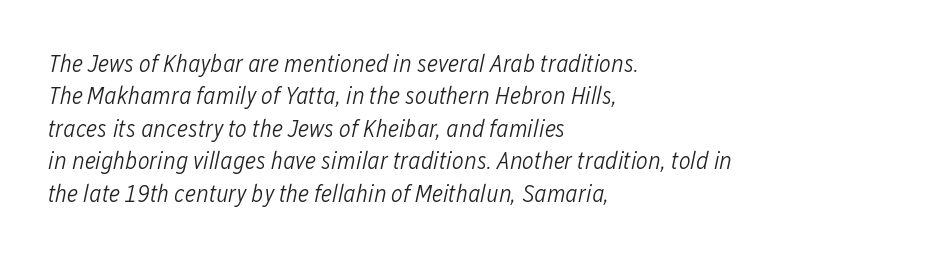
Q: Is the text bold? A: No.
Q: Is the text italic (slanted)? A: Yes, it leans right by about 12 degrees.
Q: Is the text underlined? A: No.
Q: How is the paragraph aligned? A: Left-aligned.
Q: Is the spacing between letters normal or unusually wide? A: Normal.
Q: Is the spacing between lines tight, normal or loose? A: Normal.
